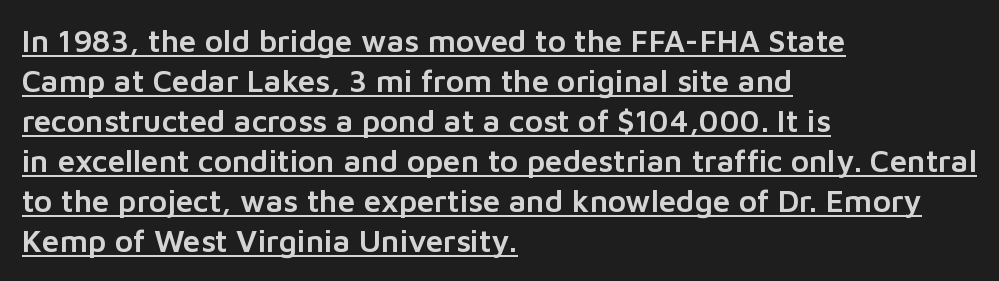
Q: Is the text italic (slanted)? A: No, it is upright.
Q: Is the typeface a serif or a sans-serif typeface? A: Sans-serif.
Q: Is the text underlined? A: Yes.
Q: How is the paragraph aligned? A: Left-aligned.
Q: Is the spacing between letters normal or unusually wide? A: Normal.
Q: Is the spacing between lines tight, normal or loose? A: Normal.
Q: Width (condensed, normal, or wide)? A: Normal.
Q: Stroke contrast? A: Low.
Q: x-height? A: Medium.
Q: Monospaced? A: No.
